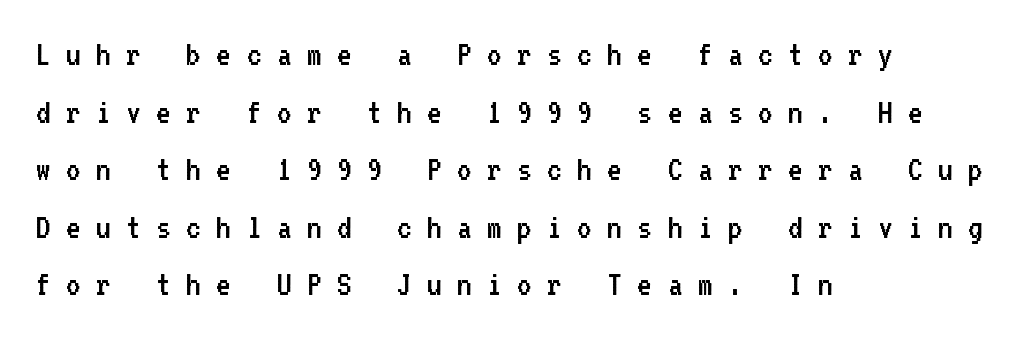
The rag falls on the right side of this text block. Fixed-width glyphs throughout — classic coding-font behaviour. The line-height multiplier appears to be the usual default. The letters are spread apart with noticeably loose tracking. Ink coverage per letter is moderate at most. The face used here is a sans, in the tradition of grotesques and geometrics.
